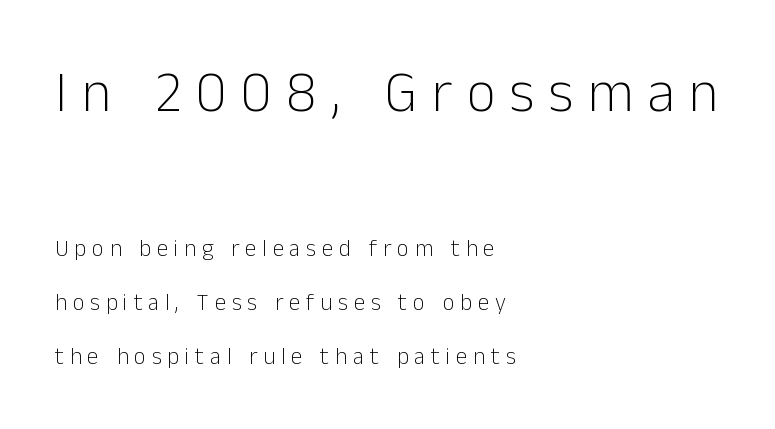
The image shows 57 px light sans-serif type, upright; set left-aligned, loose line spacing (2.33x), unusually wide letter spacing (+0.25 em), not underlined; the first (top) block is 2.48x larger; low stroke contrast and a medium x-height.
